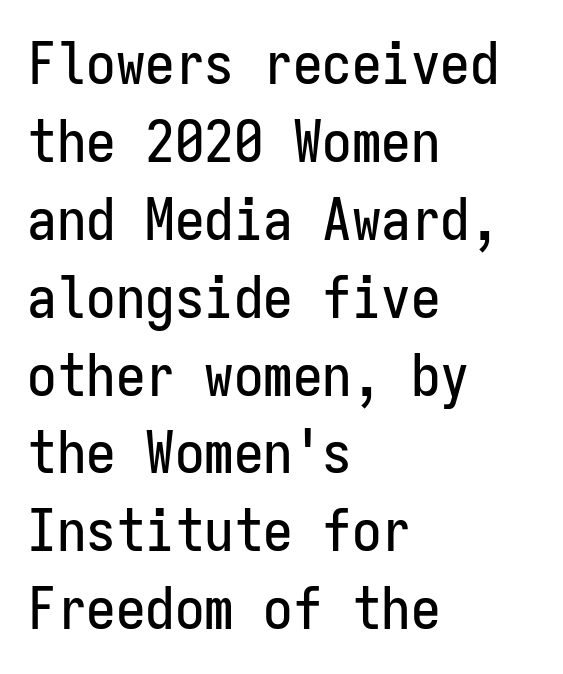
Q: Is the text italic (slanted)? A: No, it is upright.
Q: Is the typeface a serif or a sans-serif typeface? A: Sans-serif.
Q: Is the text underlined? A: No.
Q: How is the paragraph aligned? A: Left-aligned.
Q: Is the spacing between letters normal or unusually wide? A: Normal.
Q: Is the spacing between lines tight, normal or loose? A: Normal.
Q: Width (condensed, normal, or wide)? A: Condensed.
Q: Stroke contrast? A: Low.
Q: x-height? A: Medium.
Q: Monospaced? A: Yes.
